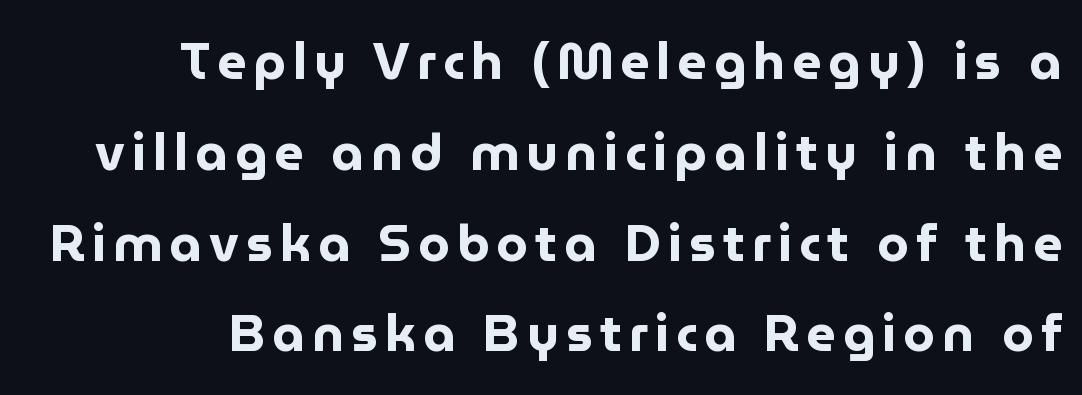
{"serif": "no", "italic": "no", "bold": "yes", "weight": "bold", "width": "normal", "stroke_contrast": "low", "x_height": "medium", "monospaced": "no", "underline": "no", "align": "right", "line_spacing_ratio": 1.78, "glyph_px": 51}
